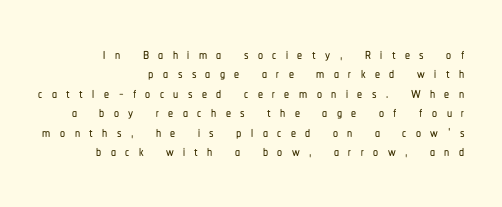
Q: Is the text italic (slanted)? A: No, it is upright.
Q: Is the text underlined? A: No.
Q: How is the paragraph aligned? A: Right-aligned.
Q: Is the spacing between letters normal or unusually wide? A: Unusually wide.
Q: Is the spacing between lines tight, normal or loose? A: Tight.
